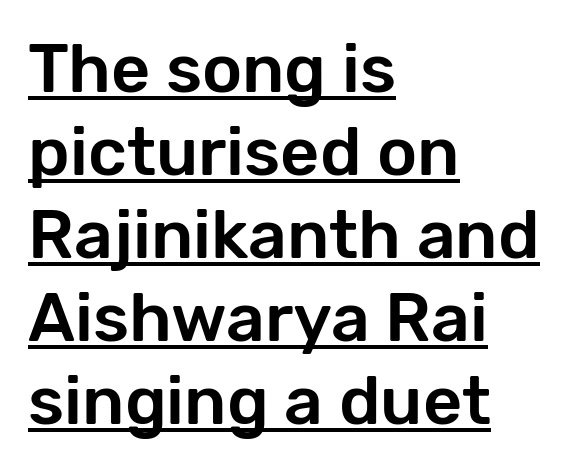
The image shows 68 px sans-serif type, upright; set left-aligned, line spacing 1.22x, normal letter spacing, underlined; low stroke contrast and a medium x-height.
